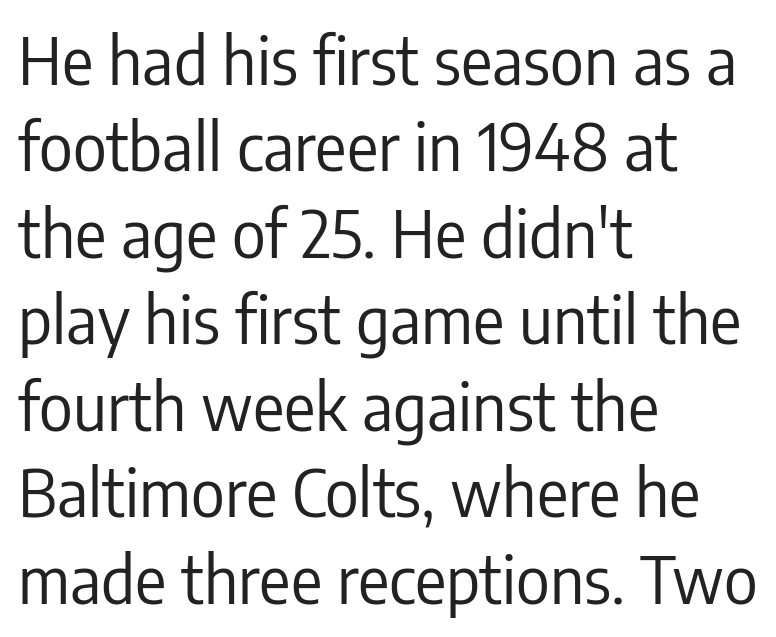
Q: Is the text bold? A: No.
Q: Is the text italic (slanted)? A: No, it is upright.
Q: Is the typeface a serif or a sans-serif typeface? A: Sans-serif.
Q: Is the text underlined? A: No.
Q: How is the paragraph aligned? A: Left-aligned.
Q: Is the spacing between letters normal or unusually wide? A: Normal.
Q: Is the spacing between lines tight, normal or loose? A: Normal.
Q: Width (condensed, normal, or wide)? A: Condensed.
Q: Stroke contrast? A: Low.
Q: x-height? A: Medium.
Q: Monospaced? A: No.
